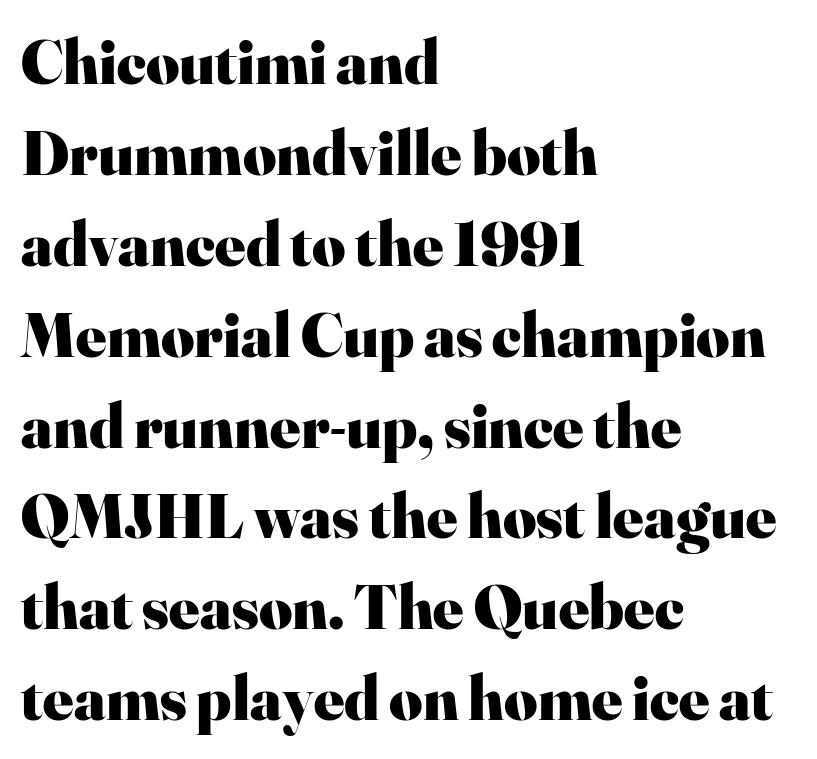
Q: Is the text bold? A: Yes.
Q: Is the text italic (slanted)? A: No, it is upright.
Q: Is the typeface a serif or a sans-serif typeface? A: Serif.
Q: Is the text underlined? A: No.
Q: How is the paragraph aligned? A: Left-aligned.
Q: Is the spacing between letters normal or unusually wide? A: Normal.
Q: Is the spacing between lines tight, normal or loose? A: Normal.
Q: Width (condensed, normal, or wide)? A: Normal.
Q: Stroke contrast? A: High.
Q: x-height? A: Small.
Q: Monospaced? A: No.
